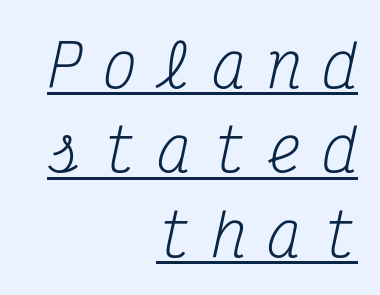
The image shows 59 px regular-weight, condensed serif type, italic (leaning right), monospaced; set right-aligned, normal line spacing (1.43x), unusually wide letter spacing (+0.33 em), underlined; medium stroke contrast and a medium x-height.
